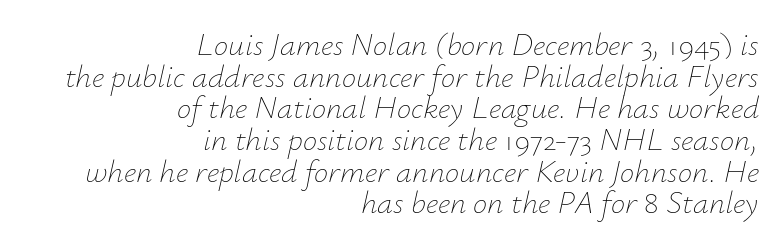
Caption: face not bold, strokes unweighted. Cramped leading. A typesetter would call this proportional, since set widths differ per character. The specimen reads as italic at a glance.
